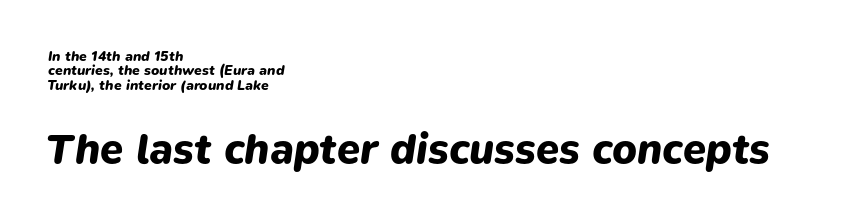
Q: Is the text bold? A: Yes.
Q: Is the text italic (slanted)? A: Yes, it leans right by about 9 degrees.
Q: Is the text underlined? A: No.
Q: How is the paragraph aligned? A: Left-aligned.
Q: Is the spacing between letters normal or unusually wide? A: Normal.
Q: Is the spacing between lines tight, normal or loose? A: Tight.
Q: Which block of text is set in a larger size, the first (top) or the second (bottom)? A: The second (bottom) one.
Q: Width (condensed, normal, or wide)? A: Normal.
Q: Stroke contrast? A: Low.
Q: x-height? A: Medium.
Q: Monospaced? A: No.
